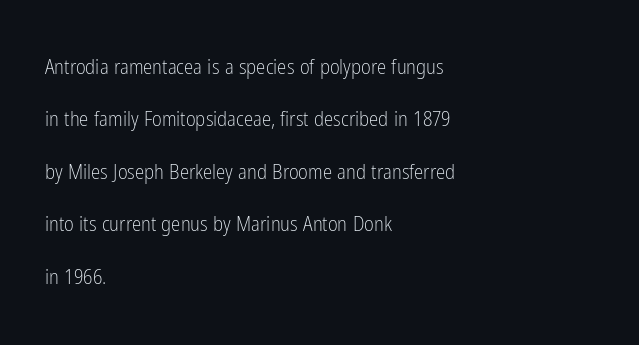
{"italic": "no", "bold": "no", "underline": "no", "align": "left", "line_spacing": "loose", "line_spacing_ratio": 2.5, "letter_spacing": "normal", "letter_spacing_em": 0.0, "glyph_px": 21}
